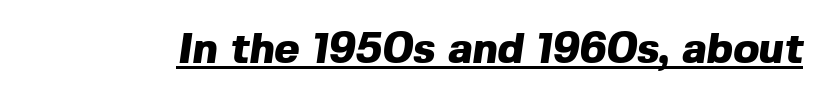
Underlined type. A typesetter would call this proportional, since set widths differ per character. What kind of face is this? One without serifs — a sans. The characters look thick and weighty, a clear bold.
